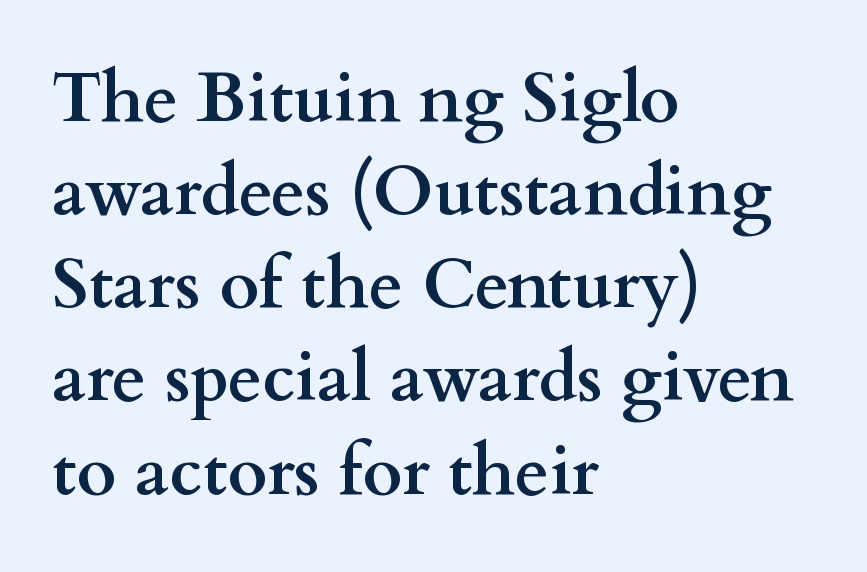
No extra tracking has been applied to these lines. Which margin do the lines hug? The left one — the right edge is uneven. In terms of posture, this sample is upright. The face used here is seriffed, in the tradition of book romans. Thick stems and heavy bowls — unmistakably bold. This rendering features lettering with no underline.
